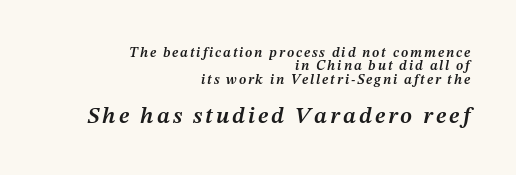
The characters look somewhat weighty, a semibold short of true bold. Which chunk is bigger? The second one — the bottom block dwarfs the top. Notice how descenders almost collide with the ascenders below — that's tight leading. No word sits above an underline. Line ends are locked; line starts wander.
